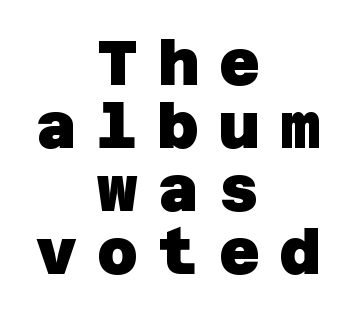
Q: Is the text bold? A: Yes.
Q: Is the typeface a serif or a sans-serif typeface? A: Sans-serif.
Q: Is the text underlined? A: No.
Q: How is the paragraph aligned? A: Centered.
Q: Is the spacing between letters normal or unusually wide? A: Unusually wide.
Q: Is the spacing between lines tight, normal or loose? A: Tight.
Q: Width (condensed, normal, or wide)? A: Normal.
Q: Stroke contrast? A: Low.
Q: x-height? A: Large.
